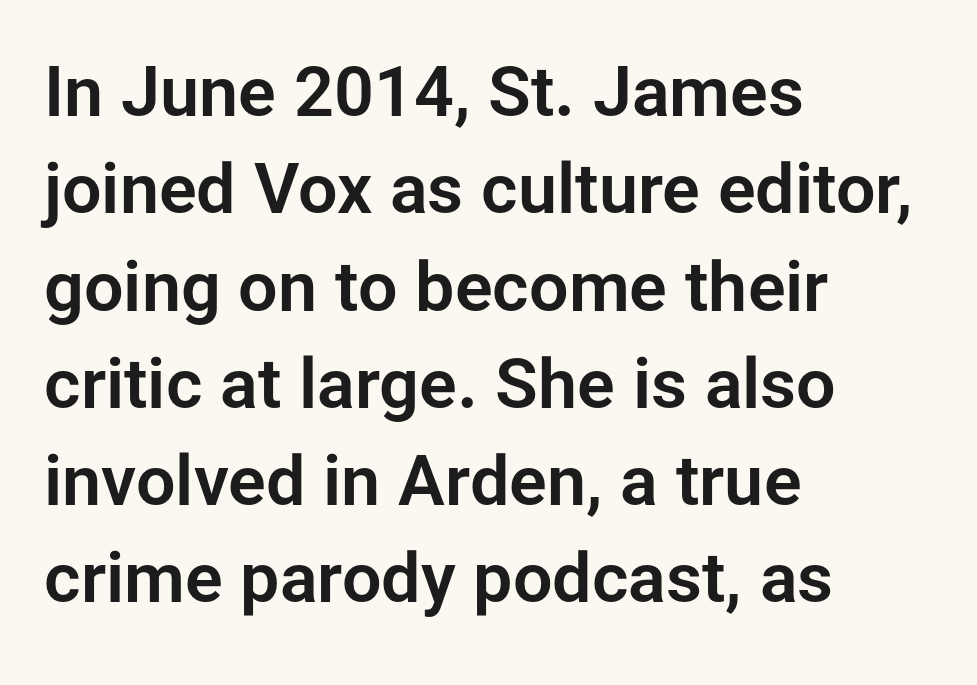
Beneath every word, the page is bare. Each letter keeps its own natural width here, so spacing adapts to shape. This is sans-serif lettering, the kind often seen on screens and signage. Quick note: interline space is typical.
